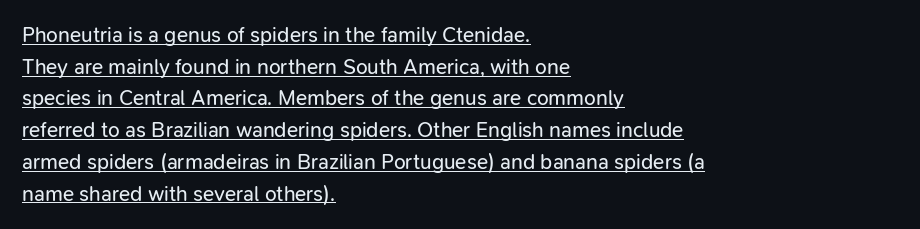
The weight tops out at a normal text grade. Which margin do the lines hug? The left one — the right edge is uneven. Looks like someone drew a line under every word here. This sample uses plain, unmodified letter spacing. This is roman type, the default non-slanted kind.
